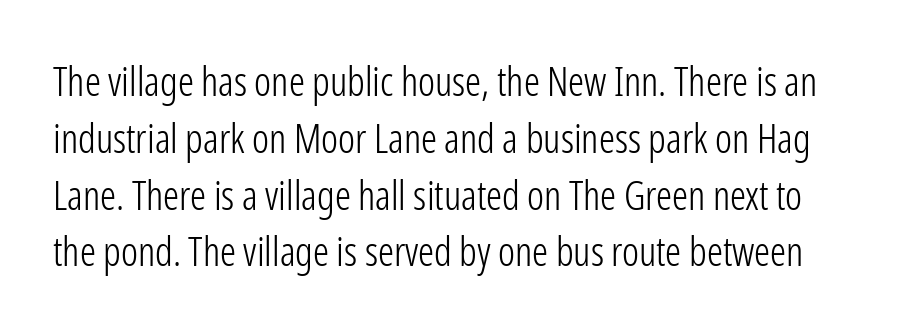
Q: Is the text bold? A: No.
Q: Is the text italic (slanted)? A: No, it is upright.
Q: Is the typeface a serif or a sans-serif typeface? A: Sans-serif.
Q: Is the text underlined? A: No.
Q: Is the spacing between letters normal or unusually wide? A: Normal.
Q: Is the spacing between lines tight, normal or loose? A: Normal.
Q: Width (condensed, normal, or wide)? A: Condensed.
Q: Stroke contrast? A: Low.
Q: x-height? A: Medium.
Q: Monospaced? A: No.
